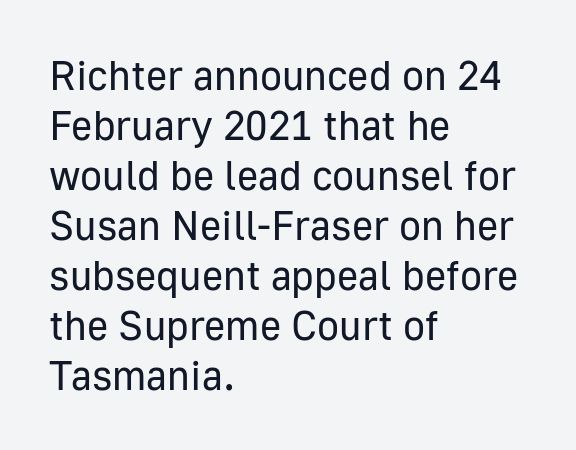
{"serif": "no", "italic": "no", "bold": "no", "weight": "regular", "width": "normal", "stroke_contrast": "low", "x_height": "medium", "monospaced": "no", "underline": "no", "align": "left", "line_spacing_ratio": 1.22, "letter_spacing": "normal", "letter_spacing_em": 0.0, "glyph_px": 41}
